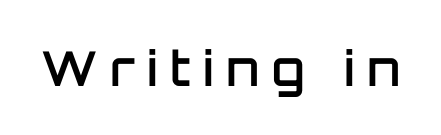
The image shows 48 px semibold sans-serif type, upright; set unusually wide letter spacing (+0.26 em), not underlined; low stroke contrast and a large x-height.
